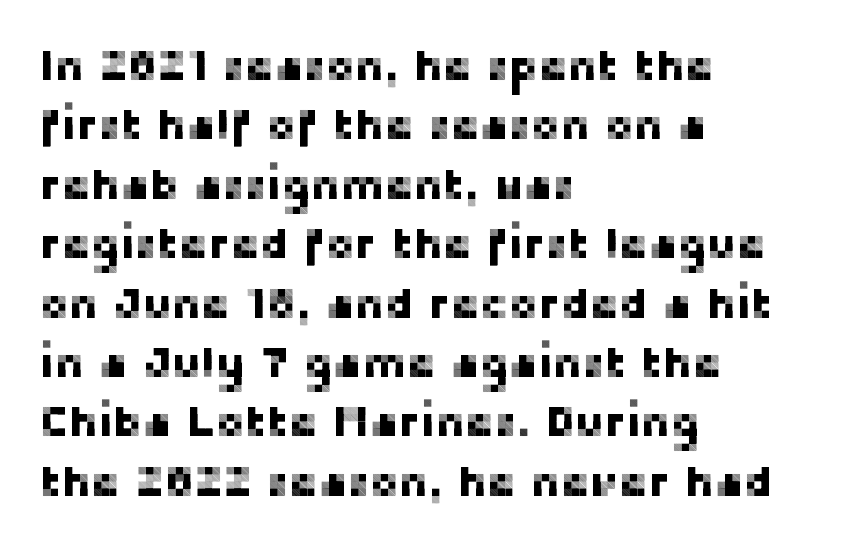
The image shows 44 px sans-serif type, upright; set left-aligned, normal line spacing (1.35x), normal letter spacing, not underlined; low stroke contrast and a medium x-height.
